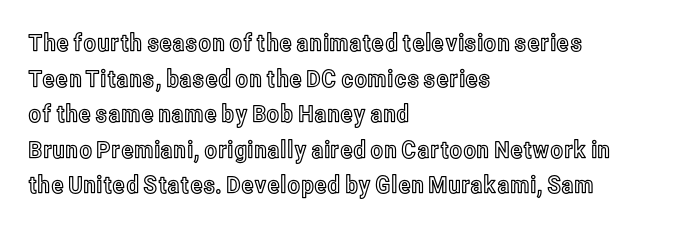
The lettering holds an erect, upright posture throughout. Inter-character spacing is left at the font's built-in metrics. The glyphs are unaccompanied by any horizontal stroke below them. Horizontal alignment here is leftward, the default for most running prose. Is there much room between lines? A standard amount, neither cramped nor airy.
